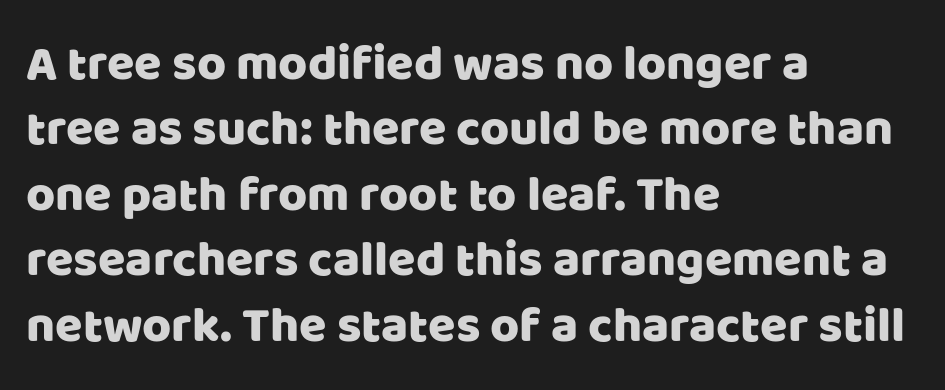
The image shows 50 px sans-serif type, upright; set left-aligned, normal line spacing (1.31x), normal letter spacing, not underlined; low stroke contrast and a large x-height.
